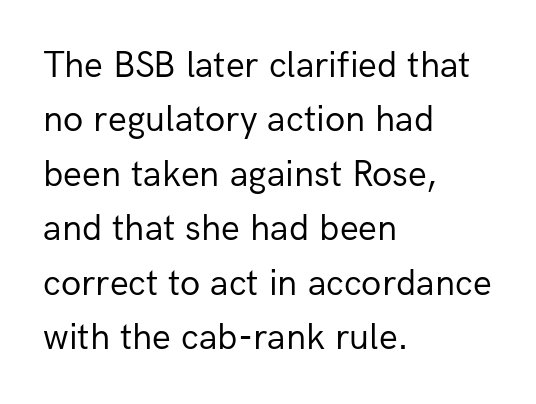
The image shows 37 px regular-weight sans-serif type, upright; set left-aligned, normal line spacing (1.47x), normal letter spacing, not underlined; low stroke contrast and a medium x-height.
